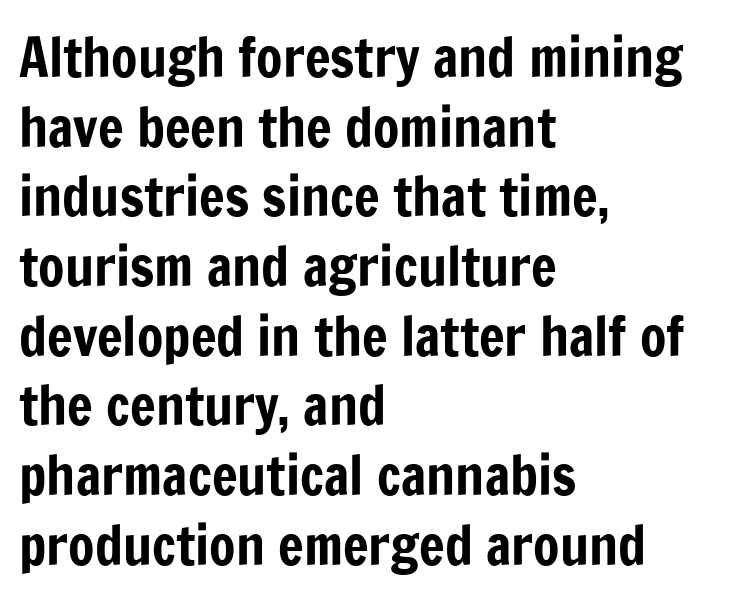
{"serif": "no", "italic": "no", "width": "condensed", "stroke_contrast": "low", "x_height": "medium", "monospaced": "no", "underline": "no", "align": "left", "line_spacing": "normal", "line_spacing_ratio": 1.29, "letter_spacing": "normal", "letter_spacing_em": 0.0, "glyph_px": 54}
